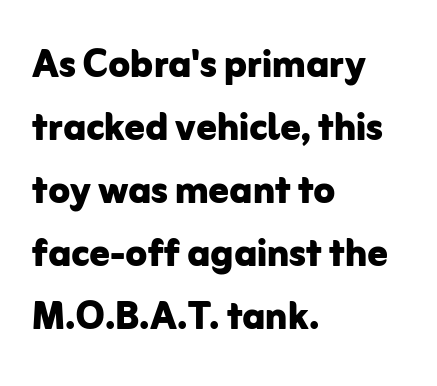
{"serif": "no", "italic": "no", "bold": "yes", "weight": "bold", "width": "normal", "stroke_contrast": "low", "x_height": "medium", "monospaced": "no", "underline": "no", "align": "left", "line_spacing": "normal", "line_spacing_ratio": 1.26, "letter_spacing": "normal", "letter_spacing_em": 0.0, "glyph_px": 50}
